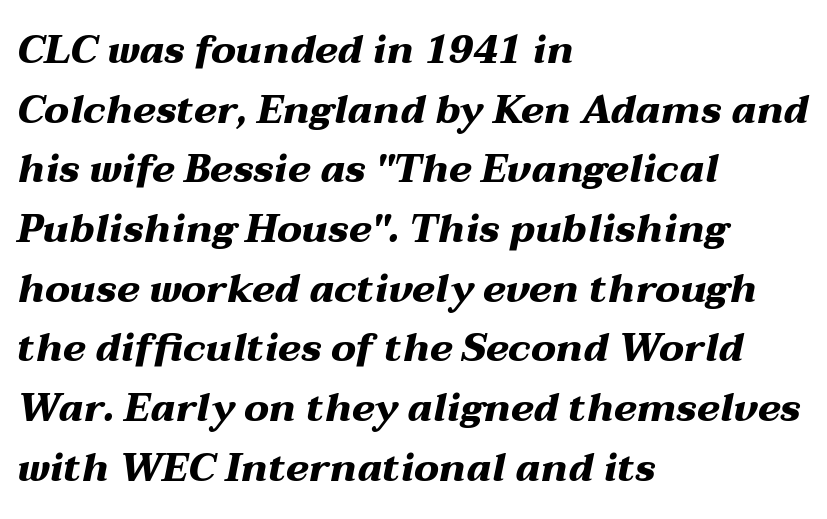
Spacing verdict: proportional, widths tailored to each character. The rendering uses a bold face; every stroke is thick and dark. The typography opts for an oblique posture over an upright one. Interline gaps are of average width in this sample. Descenders hang freely into open space. Here the glyphs are tracked normally, forming tight word shapes.
